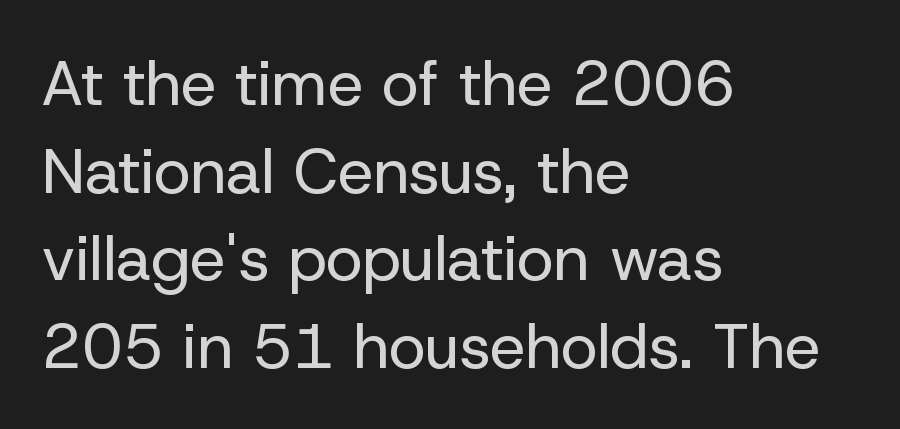
Q: Is the text bold? A: No.
Q: Is the text italic (slanted)? A: No, it is upright.
Q: Is the typeface a serif or a sans-serif typeface? A: Sans-serif.
Q: Is the text underlined? A: No.
Q: How is the paragraph aligned? A: Left-aligned.
Q: Is the spacing between letters normal or unusually wide? A: Normal.
Q: Is the spacing between lines tight, normal or loose? A: Normal.
Q: Width (condensed, normal, or wide)? A: Normal.
Q: Stroke contrast? A: Low.
Q: x-height? A: Medium.
Q: Monospaced? A: No.
